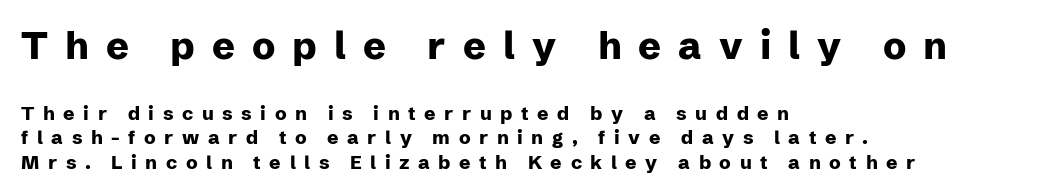
The image shows 38 px heavy sans-serif type, upright; set left-aligned, normal line spacing (1.3x), unusually wide letter spacing (+0.45 em), not underlined; the first (top) block is 2.0x larger; low stroke contrast and a medium x-height.
